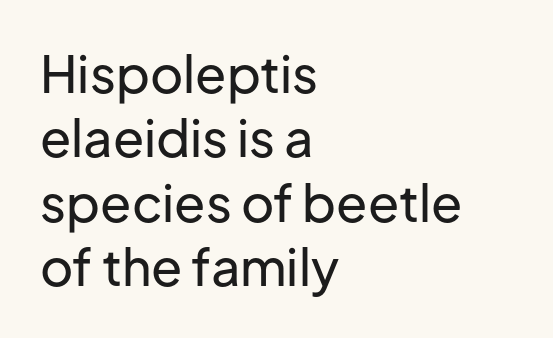
The image shows 51 px sans-serif type, upright; set left-aligned, normal line spacing (1.26x), normal letter spacing, not underlined; low stroke contrast and a medium x-height.
